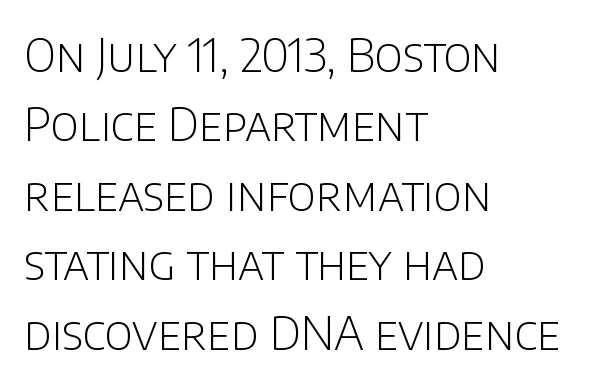
Q: Is the text bold? A: No.
Q: Is the text italic (slanted)? A: No, it is upright.
Q: Is the typeface a serif or a sans-serif typeface? A: Sans-serif.
Q: Is the text underlined? A: No.
Q: How is the paragraph aligned? A: Left-aligned.
Q: Is the spacing between letters normal or unusually wide? A: Normal.
Q: Is the spacing between lines tight, normal or loose? A: Normal.
Q: Width (condensed, normal, or wide)? A: Normal.
Q: Stroke contrast? A: Low.
Q: x-height? A: Large.
Q: Monospaced? A: No.
